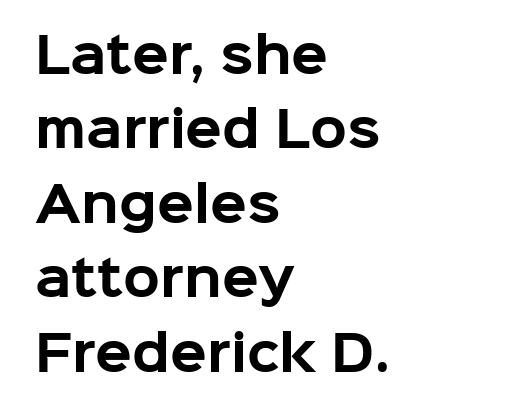
Nobody drew a line under any word here. The rendering uses natural spacing where letterforms have individual widths. The strokes are fattened all the way to bold. Where is the straight margin? On the left. The font's upright variant was chosen for this text.
